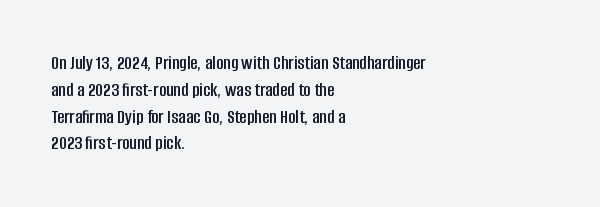
The vertical gap from one line to the next is medium. The letters sit at their default tracking, neither squeezed nor spread. A student would call this left alignment; a typographer would say flush left, rag right. Does the lettering tilt? It doesn't — this is upright.
